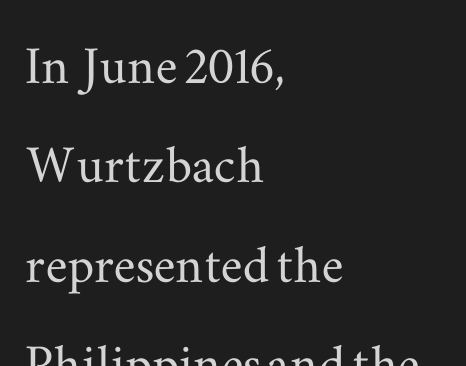
Q: Is the text italic (slanted)? A: No, it is upright.
Q: Is the typeface a serif or a sans-serif typeface? A: Serif.
Q: Is the text underlined? A: No.
Q: How is the paragraph aligned? A: Left-aligned.
Q: Is the spacing between letters normal or unusually wide? A: Normal.
Q: Is the spacing between lines tight, normal or loose? A: Normal.
Q: Width (condensed, normal, or wide)? A: Wide.
Q: Stroke contrast? A: Medium.
Q: x-height? A: Small.
Q: Monospaced? A: No.
